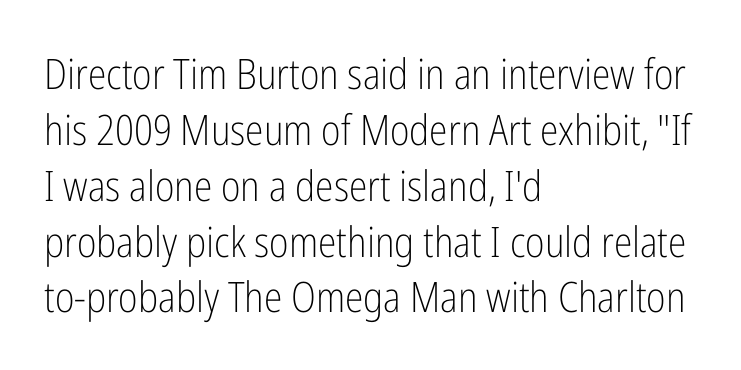
The image shows 42 px light, condensed sans-serif type, upright; set left-aligned, normal line spacing (1.33x), normal letter spacing, not underlined; low stroke contrast and a medium x-height.
